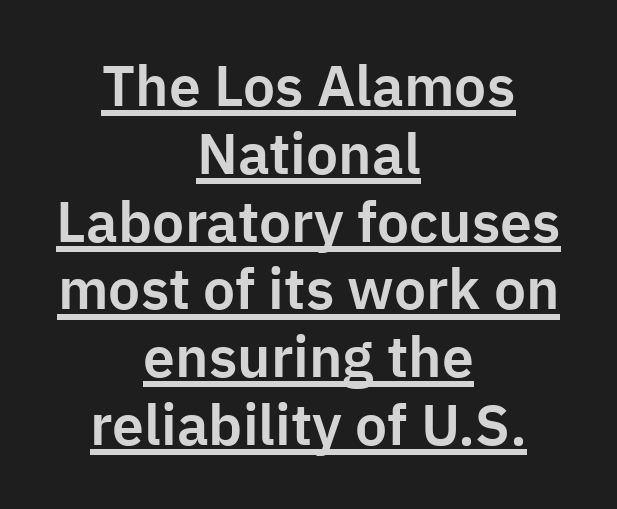
Q: Is the text italic (slanted)? A: No, it is upright.
Q: Is the typeface a serif or a sans-serif typeface? A: Sans-serif.
Q: Is the text underlined? A: Yes.
Q: How is the paragraph aligned? A: Centered.
Q: Is the spacing between letters normal or unusually wide? A: Normal.
Q: Width (condensed, normal, or wide)? A: Normal.
Q: Stroke contrast? A: Low.
Q: x-height? A: Medium.
Q: Monospaced? A: No.
